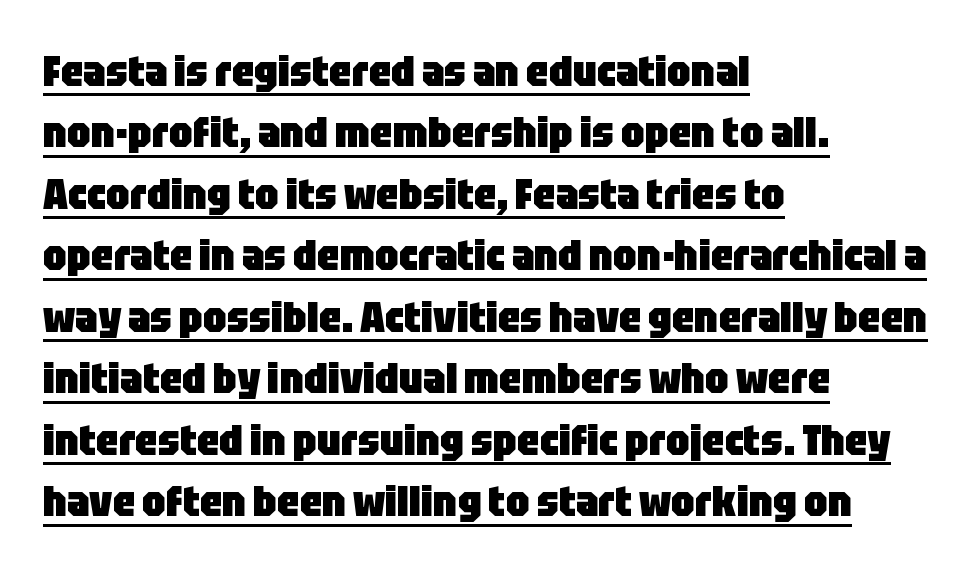
Q: Is the text bold? A: Yes.
Q: Is the text italic (slanted)? A: No, it is upright.
Q: Is the typeface a serif or a sans-serif typeface? A: Sans-serif.
Q: Is the text underlined? A: Yes.
Q: How is the paragraph aligned? A: Left-aligned.
Q: Is the spacing between letters normal or unusually wide? A: Normal.
Q: Is the spacing between lines tight, normal or loose? A: Normal.
Q: Width (condensed, normal, or wide)? A: Condensed.
Q: Stroke contrast? A: Low.
Q: x-height? A: Large.
Q: Monospaced? A: No.
